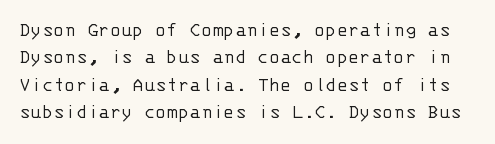
The font sits on the lighter half of the weight spectrum, regular included. Type without underlining. The horizontal fit of the characters is conventional and even. The type sits square on the baseline with zero lean. The lines sit at an ordinary, default distance from one another.
